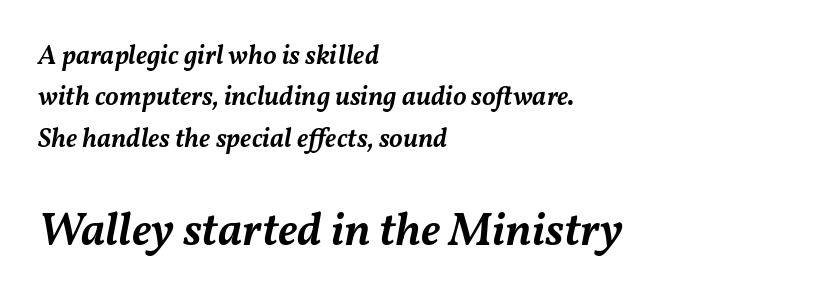
The image shows 47 px semibold type, italic (leaning right); set left-aligned, normal line spacing (1.53x), normal letter spacing, not underlined; the second (bottom) block is 1.74x larger; medium stroke contrast and a medium x-height.
